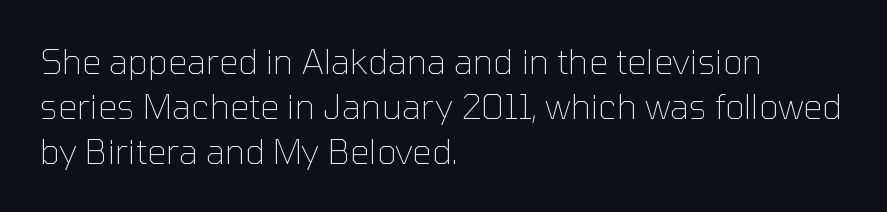
Q: Is the text bold? A: No.
Q: Is the text italic (slanted)? A: No, it is upright.
Q: Is the typeface a serif or a sans-serif typeface? A: Sans-serif.
Q: Is the text underlined? A: No.
Q: How is the paragraph aligned? A: Left-aligned.
Q: Is the spacing between letters normal or unusually wide? A: Normal.
Q: Is the spacing between lines tight, normal or loose? A: Normal.
Q: Width (condensed, normal, or wide)? A: Normal.
Q: Stroke contrast? A: Low.
Q: x-height? A: Medium.
Q: Monospaced? A: No.
